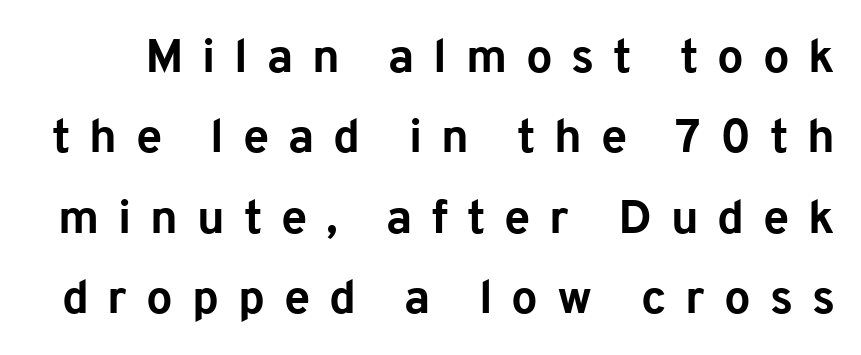
The image shows 47 px bold sans-serif type, upright; set line spacing 1.71x, unusually wide letter spacing (+0.4 em), not underlined; low stroke contrast and a medium x-height.
